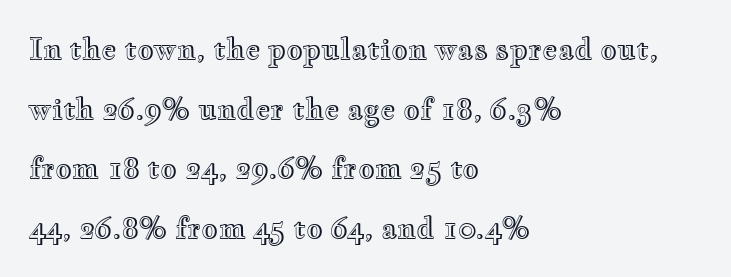
Q: Is the text italic (slanted)? A: No, it is upright.
Q: Is the text underlined? A: No.
Q: How is the paragraph aligned? A: Left-aligned.
Q: Is the spacing between letters normal or unusually wide? A: Normal.
Q: Is the spacing between lines tight, normal or loose? A: Loose.
Q: Width (condensed, normal, or wide)? A: Wide.
Q: x-height? A: Small.
Q: Monospaced? A: No.
